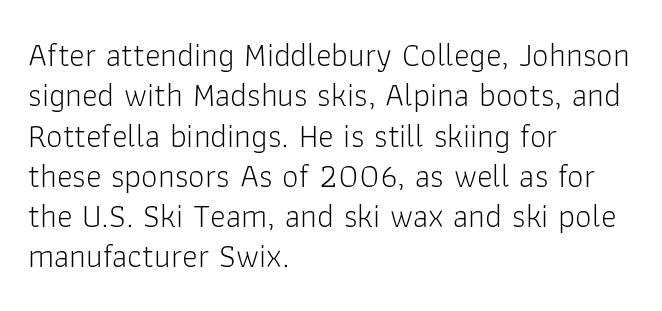
Q: Is the text bold? A: No.
Q: Is the text italic (slanted)? A: No, it is upright.
Q: Is the typeface a serif or a sans-serif typeface? A: Sans-serif.
Q: Is the text underlined? A: No.
Q: How is the paragraph aligned? A: Left-aligned.
Q: Is the spacing between letters normal or unusually wide? A: Normal.
Q: Width (condensed, normal, or wide)? A: Normal.
Q: Stroke contrast? A: Low.
Q: x-height? A: Medium.
Q: Monospaced? A: No.
